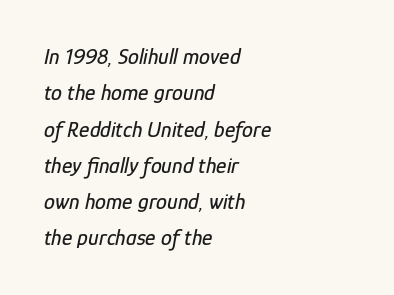
The image shows 22 px text type, italic (leaning right); set left-aligned, normal line spacing (1.65x), normal letter spacing, not underlined.
